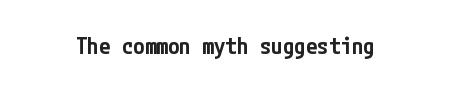
No extra tracking has been applied to these lines. The area under the type is left untouched. Weight: semibold (demi). If you drew a line through each stem, it would be perfectly vertical.
